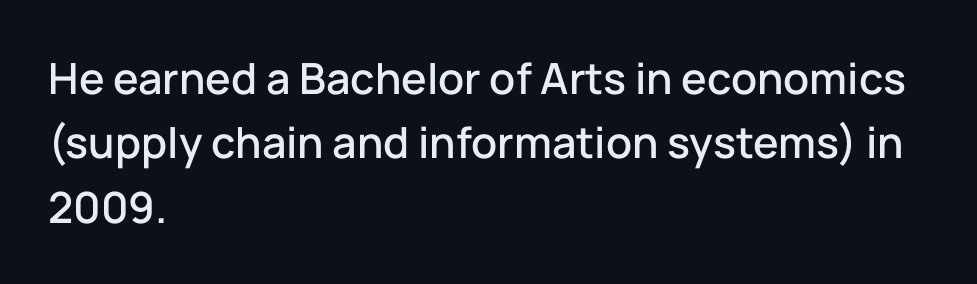
The specimen omits any rule beneath the text block's lines. Note the varied advance widths — an 'i' is clearly narrower than an 'm'. The paragraph shown leans on its left margin. Posture: upright roman. Is this a sans? Yes — the strokes have no serifs. How would I describe the line gaps? Plain and ordinary.
